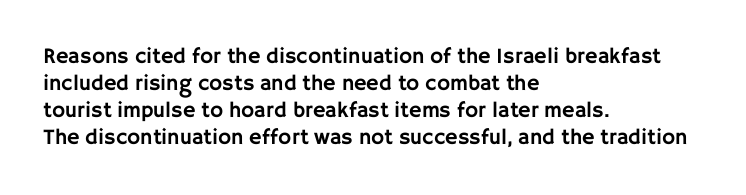
Q: Is the text italic (slanted)? A: No, it is upright.
Q: Is the text underlined? A: No.
Q: How is the paragraph aligned? A: Left-aligned.
Q: Is the spacing between letters normal or unusually wide? A: Normal.
